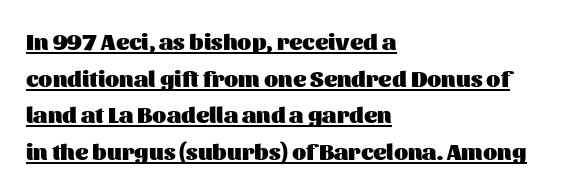
Q: Is the text bold? A: Yes.
Q: Is the text italic (slanted)? A: No, it is upright.
Q: Is the text underlined? A: Yes.
Q: How is the paragraph aligned? A: Left-aligned.
Q: Is the spacing between letters normal or unusually wide? A: Normal.
Q: Is the spacing between lines tight, normal or loose? A: Normal.
